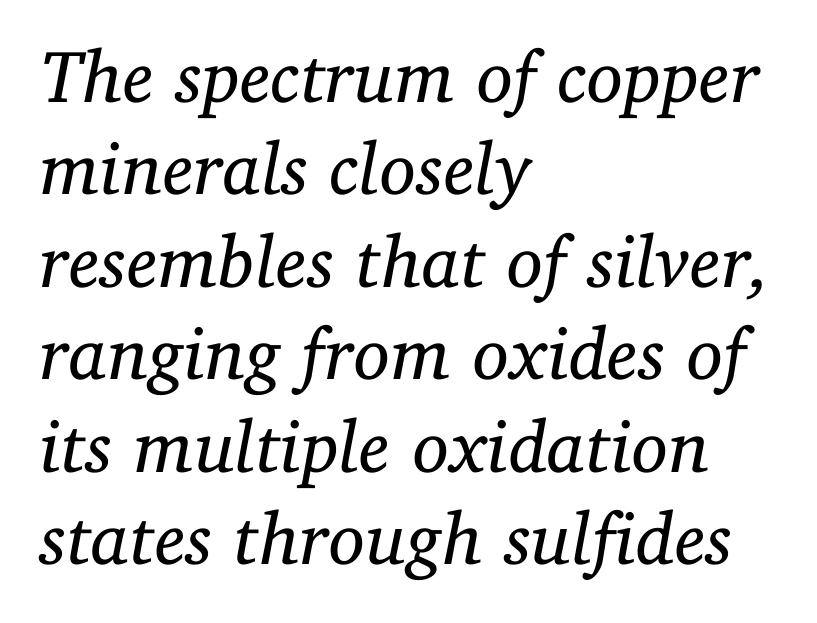
The designer left line spacing at the default. The passage shown leans; its letterforms are oblique. The specimen omits any rule beneath the text block's lines. This sample has the flowing, uneven cadence of proportional lettering. Teacher's note: observe the even left margin — that is flush-left alignment.
